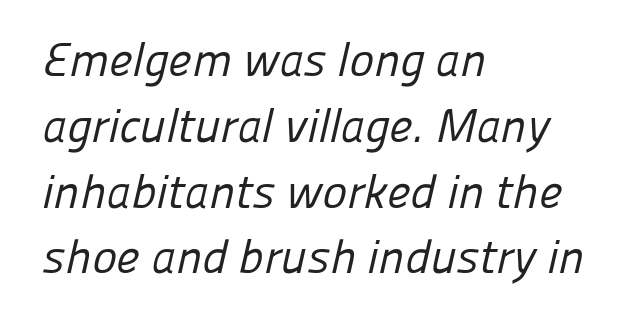
{"serif": "no", "bold": "no", "weight": "regular", "width": "normal", "stroke_contrast": "low", "x_height": "medium", "monospaced": "no", "underline": "no", "align": "left", "line_spacing": "normal", "line_spacing_ratio": 1.4, "letter_spacing": "normal", "letter_spacing_em": 0.0, "glyph_px": 47}
